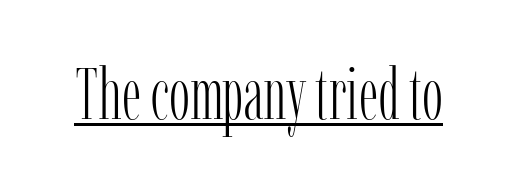
Q: Is the text bold? A: No.
Q: Is the text italic (slanted)? A: No, it is upright.
Q: Is the typeface a serif or a sans-serif typeface? A: Serif.
Q: Is the text underlined? A: Yes.
Q: Is the spacing between letters normal or unusually wide? A: Normal.
Q: Width (condensed, normal, or wide)? A: Condensed.
Q: Stroke contrast? A: Low.
Q: x-height? A: Medium.
Q: Monospaced? A: No.
